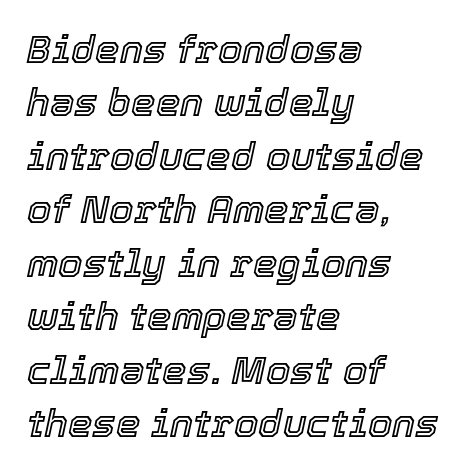
{"italic": "yes", "lean": "right", "slant_degrees": 12, "width": "normal", "x_height": "medium", "monospaced": "no", "underline": "no", "align": "left", "line_spacing": "normal", "line_spacing_ratio": 1.37, "letter_spacing": "normal", "letter_spacing_em": 0.0, "glyph_px": 39}
